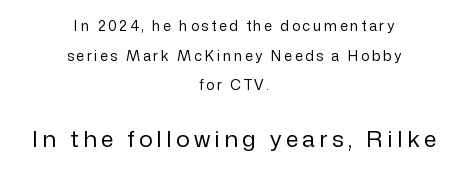
The image shows 23 px text type, upright; set centered, loose line spacing (2.11x), not underlined; the second (bottom) block is 1.64x larger.
